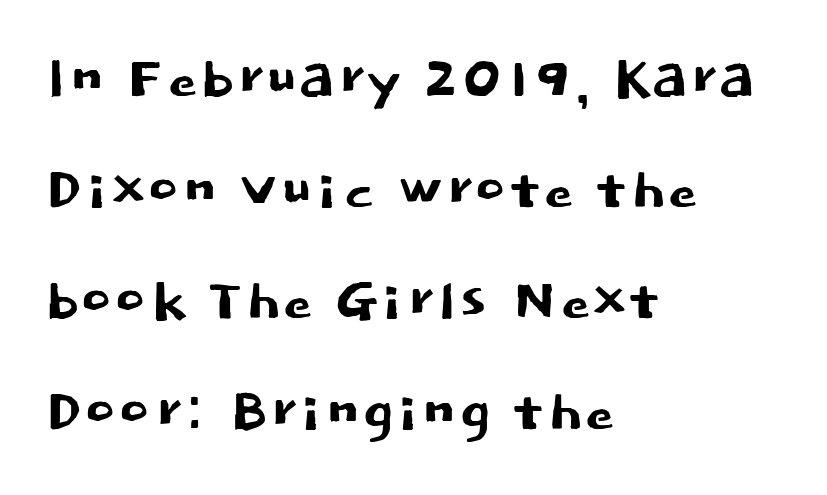
The image shows 75 px sans-serif type, upright; set left-aligned, normal line spacing (1.48x), normal letter spacing, not underlined; low stroke contrast and a large x-height.
